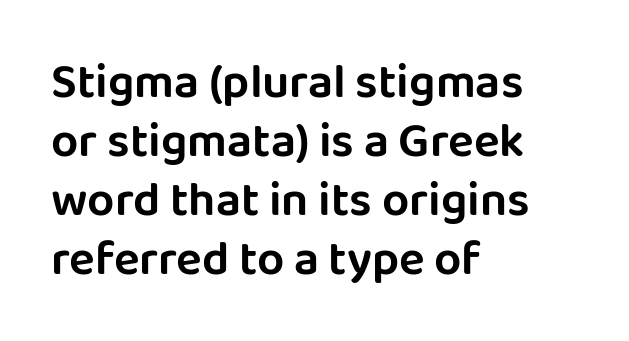
Q: Is the text italic (slanted)? A: No, it is upright.
Q: Is the typeface a serif or a sans-serif typeface? A: Sans-serif.
Q: Is the text underlined? A: No.
Q: How is the paragraph aligned? A: Left-aligned.
Q: Is the spacing between letters normal or unusually wide? A: Normal.
Q: Width (condensed, normal, or wide)? A: Normal.
Q: Stroke contrast? A: Low.
Q: x-height? A: Large.
Q: Monospaced? A: No.
